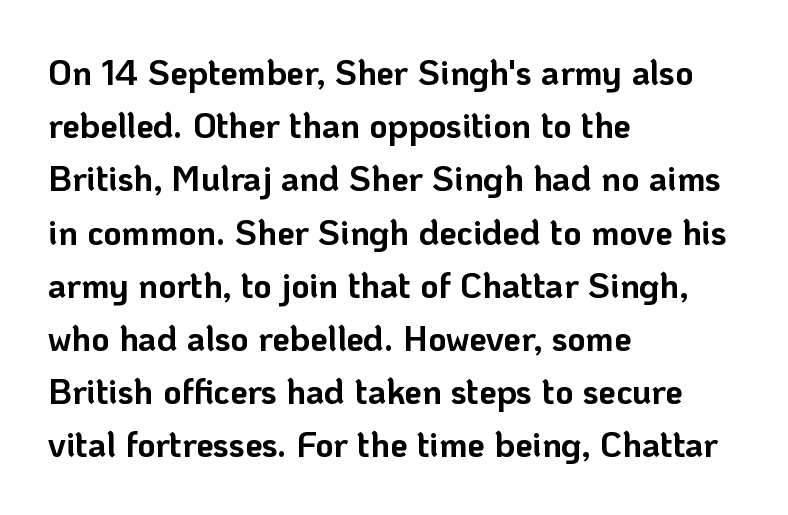
No word sits above an underline. Tall strokes in this sample are plumb rather than angled. Does the copy run flush right? No — it runs flush left. Line spacing here is normal. Students, this is bold: see how much ink each stroke carries.
